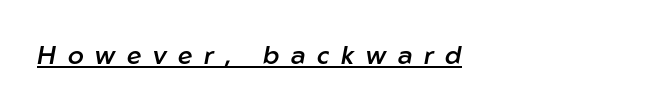
{"italic": "yes", "lean": "right", "slant_degrees": 10, "bold": "semi", "underline": "yes", "align": "left", "letter_spacing": "wide", "letter_spacing_em": 0.45, "glyph_px": 26}
